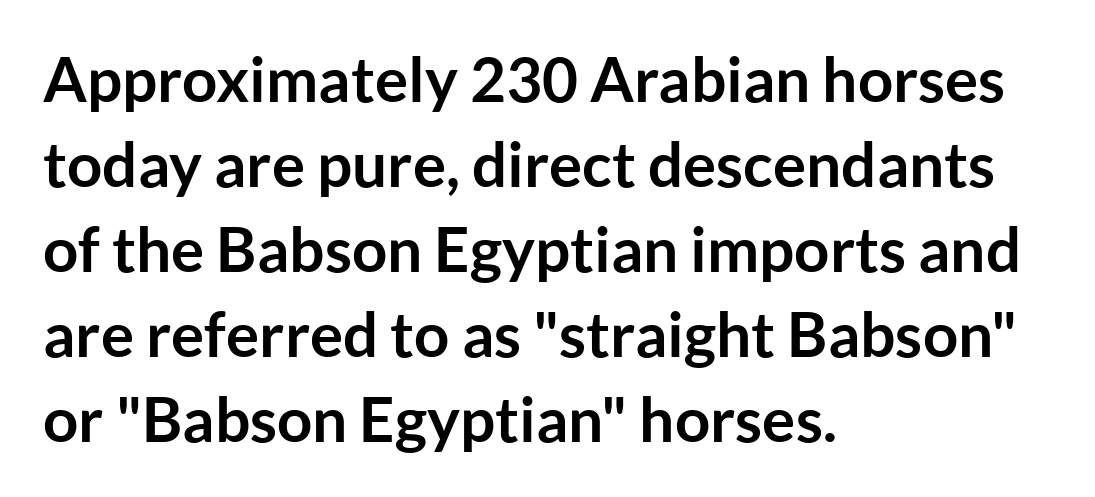
{"serif": "no", "italic": "no", "bold": "yes", "weight": "semibold", "width": "normal", "stroke_contrast": "low", "x_height": "medium", "monospaced": "no", "underline": "no", "align": "left", "line_spacing": "normal", "line_spacing_ratio": 1.37, "letter_spacing": "normal", "letter_spacing_em": 0.0, "glyph_px": 62}
